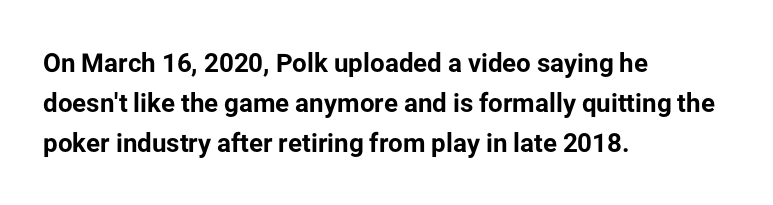
The letterforms sit shoulder to shoulder at normal distance. If you measured baseline to baseline, you'd find a middling distance. The specimen omits any rule beneath the text block's lines. These lines stack with their left ends in a neat column.
